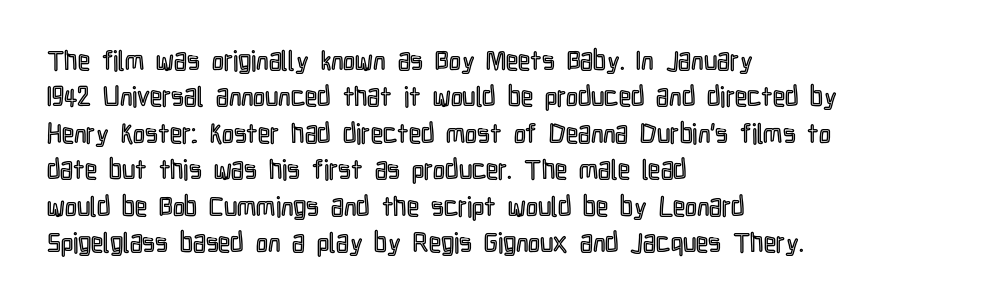
{"italic": "no", "underline": "no", "align": "left", "line_spacing": "normal", "line_spacing_ratio": 1.35, "letter_spacing": "normal", "letter_spacing_em": 0.0, "glyph_px": 27}
